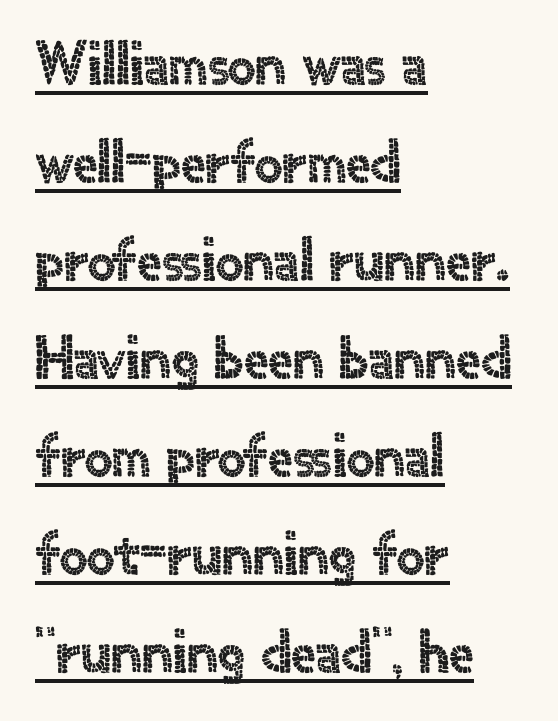
Q: Is the text italic (slanted)? A: No, it is upright.
Q: Is the typeface a serif or a sans-serif typeface? A: Sans-serif.
Q: Is the text underlined? A: Yes.
Q: How is the paragraph aligned? A: Left-aligned.
Q: Is the spacing between letters normal or unusually wide? A: Normal.
Q: Is the spacing between lines tight, normal or loose? A: Normal.
Q: Width (condensed, normal, or wide)? A: Normal.
Q: x-height? A: Small.
Q: Monospaced? A: No.
